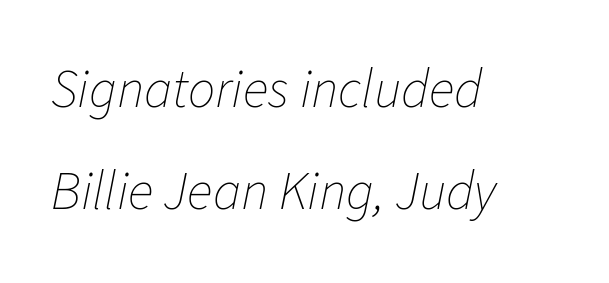
{"italic": "yes", "lean": "right", "slant_degrees": 11, "bold": "no", "weight": "thin", "width": "normal", "stroke_contrast": "low", "x_height": "medium", "monospaced": "no", "underline": "no", "align": "left", "line_spacing_ratio": 1.89, "letter_spacing": "normal", "letter_spacing_em": 0.0, "glyph_px": 54}
